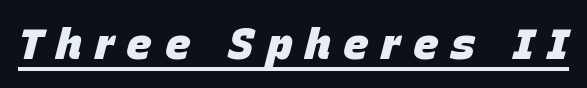
The image shows 43 px heavy type, italic (leaning right); set unusually wide letter spacing (+0.29 em), underlined; low stroke contrast and a large x-height.
